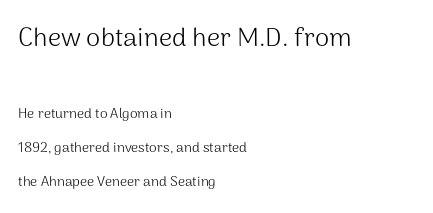
The image shows 26 px text type, upright; set left-aligned, loose line spacing (2.43x), normal letter spacing, not underlined; the first (top) block is 1.86x larger.
